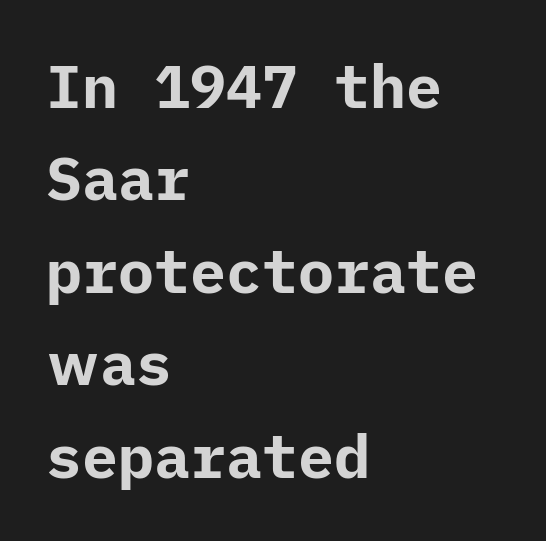
The image shows 60 px bold sans-serif type, upright; set left-aligned, normal line spacing (1.54x), normal letter spacing, not underlined; low stroke contrast and a medium x-height.
